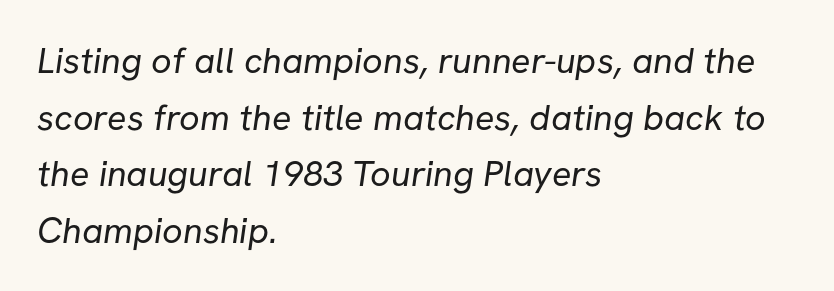
{"serif": "no", "bold": "no", "weight": "regular", "width": "normal", "stroke_contrast": "low", "x_height": "medium", "monospaced": "no", "underline": "no", "align": "left", "line_spacing": "normal", "line_spacing_ratio": 1.57, "letter_spacing": "normal", "letter_spacing_em": 0.0, "glyph_px": 36}
